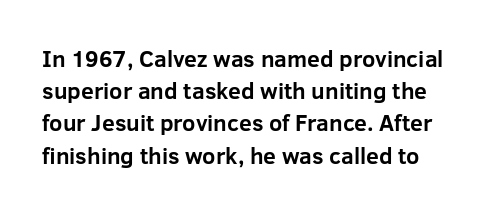
Any mark beneath the type? The region is blank. Italic? Not at all — the glyphs are vertical. The rendering uses a bold face; every stroke is thick and dark. The vertical gap from one line to the next is medium.
